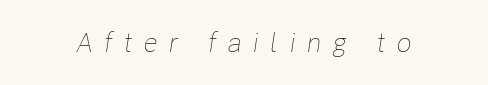
Q: Is the text bold? A: No.
Q: Is the text italic (slanted)? A: Yes, it leans right by about 8 degrees.
Q: Is the text underlined? A: No.
Q: Is the spacing between letters normal or unusually wide? A: Unusually wide.
